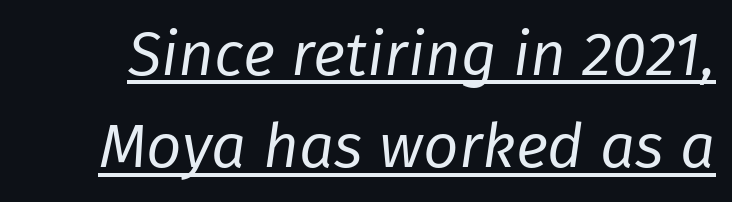
{"italic": "yes", "lean": "right", "slant_degrees": 8, "bold": "no", "weight": "regular", "width": "normal", "stroke_contrast": "low", "x_height": "medium", "monospaced": "no", "underline": "yes", "line_spacing": "normal", "line_spacing_ratio": 1.49, "letter_spacing": "normal", "letter_spacing_em": 0.0, "glyph_px": 62}
